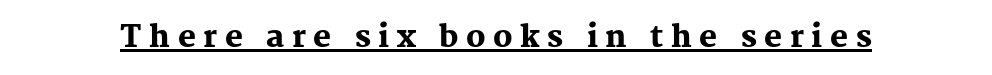
The designer went with a serif here, giving each stem small feet. Characters follow at a spacing far wider than the type designer built in. The rendering uses a bold face; every stroke is thick and dark. Upright lettering throughout.
